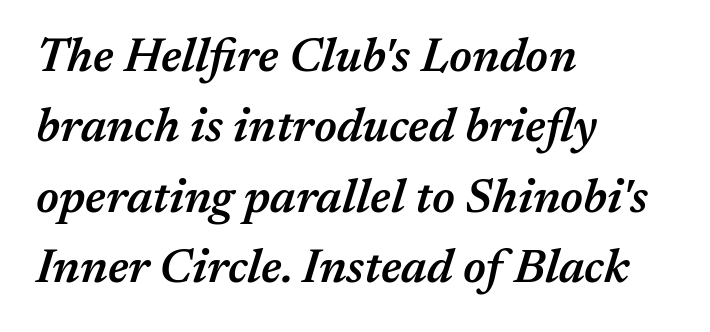
Q: Is the text bold? A: Semi-bold.
Q: Is the text italic (slanted)? A: Yes, it leans right by about 17 degrees.
Q: Is the text underlined? A: No.
Q: How is the paragraph aligned? A: Left-aligned.
Q: Is the spacing between letters normal or unusually wide? A: Normal.
Q: Is the spacing between lines tight, normal or loose? A: Normal.
Q: Width (condensed, normal, or wide)? A: Normal.
Q: Stroke contrast? A: Medium.
Q: x-height? A: Medium.
Q: Monospaced? A: No.
